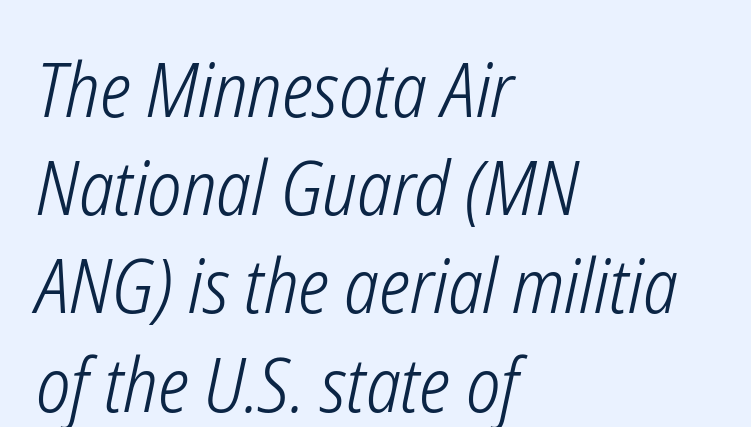
{"italic": "yes", "lean": "right", "slant_degrees": 12, "bold": "no", "weight": "light", "width": "condensed", "stroke_contrast": "low", "x_height": "medium", "monospaced": "no", "underline": "no", "align": "left", "line_spacing": "normal", "line_spacing_ratio": 1.31, "letter_spacing": "normal", "letter_spacing_em": 0.0, "glyph_px": 75}
